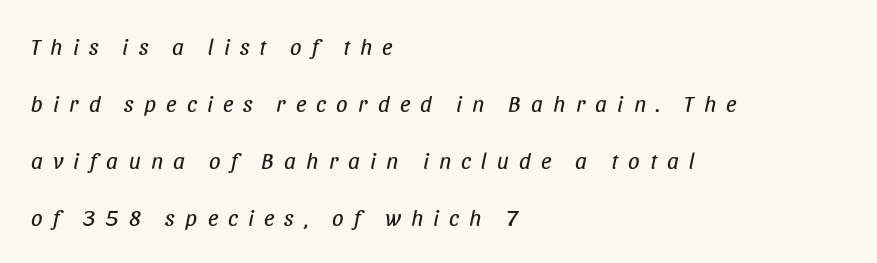
Q: Is the text bold? A: No.
Q: Is the text italic (slanted)? A: Yes, it leans right by about 11 degrees.
Q: Is the text underlined? A: No.
Q: How is the paragraph aligned? A: Left-aligned.
Q: Is the spacing between letters normal or unusually wide? A: Unusually wide.
Q: Is the spacing between lines tight, normal or loose? A: Loose.
